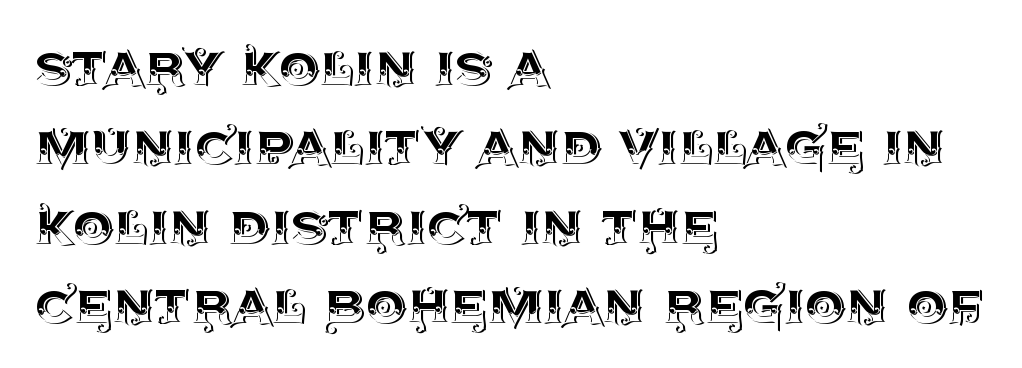
{"italic": "no", "width": "normal", "x_height": "large", "monospaced": "no", "underline": "no", "align": "left", "line_spacing_ratio": 1.22, "letter_spacing": "normal", "letter_spacing_em": 0.0, "glyph_px": 65}
